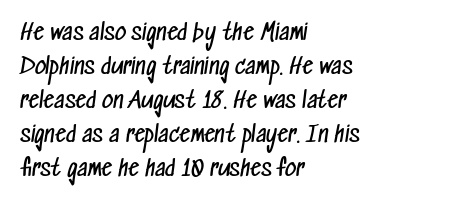
Q: Is the text bold? A: No.
Q: Is the text underlined? A: No.
Q: How is the paragraph aligned? A: Left-aligned.
Q: Is the spacing between letters normal or unusually wide? A: Normal.
Q: Is the spacing between lines tight, normal or loose? A: Normal.
